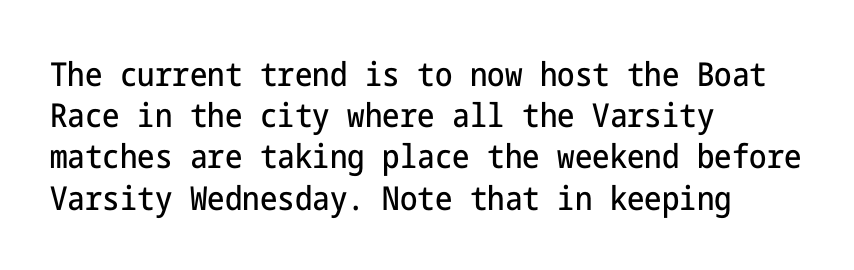
{"serif": "no", "italic": "no", "width": "condensed", "stroke_contrast": "low", "x_height": "medium", "underline": "no", "align": "left", "line_spacing": "normal", "line_spacing_ratio": 1.25, "letter_spacing": "normal", "letter_spacing_em": 0.0, "glyph_px": 33}
